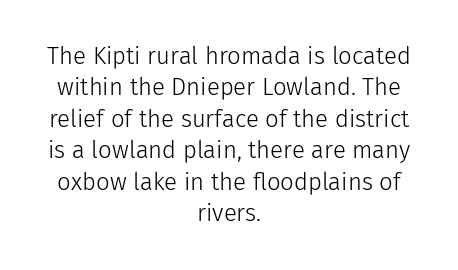
Q: Is the text bold? A: No.
Q: Is the text italic (slanted)? A: No, it is upright.
Q: Is the text underlined? A: No.
Q: How is the paragraph aligned? A: Centered.
Q: Is the spacing between letters normal or unusually wide? A: Normal.
Q: Is the spacing between lines tight, normal or loose? A: Normal.
